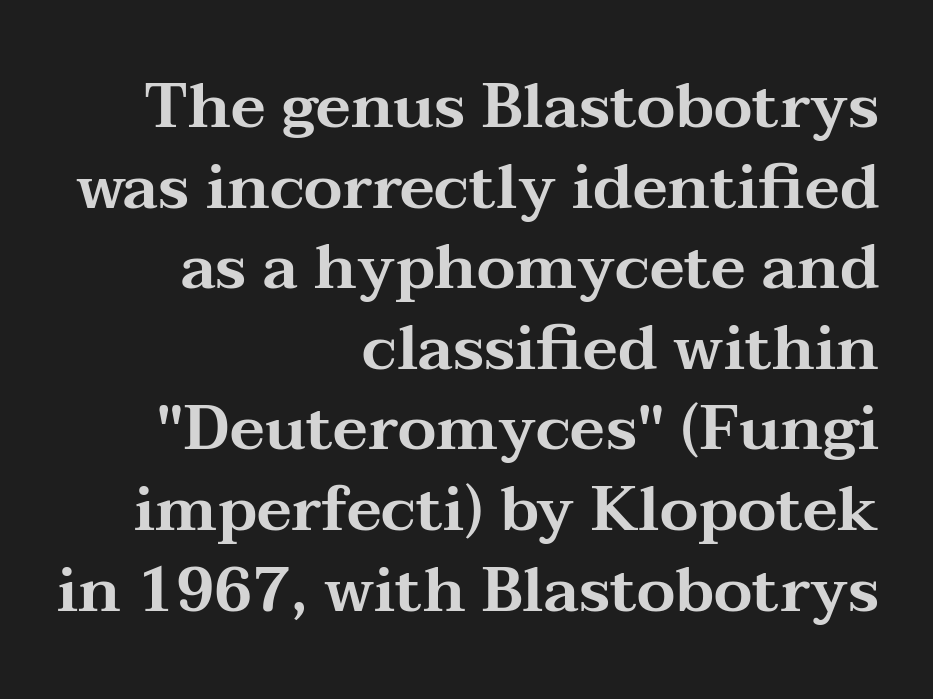
{"serif": "yes", "italic": "no", "width": "wide", "stroke_contrast": "medium", "x_height": "medium", "monospaced": "no", "underline": "no", "align": "right", "line_spacing": "normal", "line_spacing_ratio": 1.3, "letter_spacing": "normal", "letter_spacing_em": 0.0, "glyph_px": 62}
